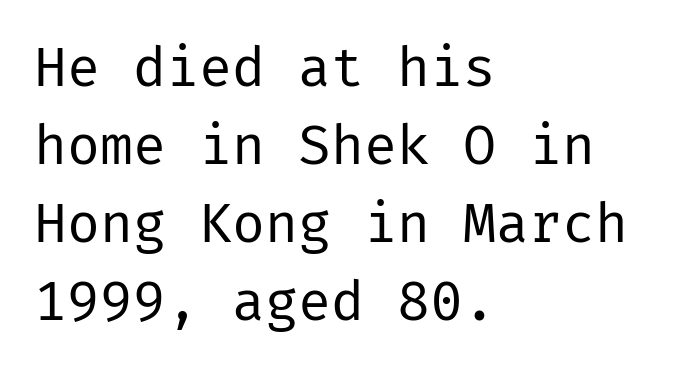
The image shows 55 px regular-weight sans-serif type, upright; set left-aligned, normal line spacing (1.42x), normal letter spacing, not underlined; low stroke contrast and a medium x-height.
